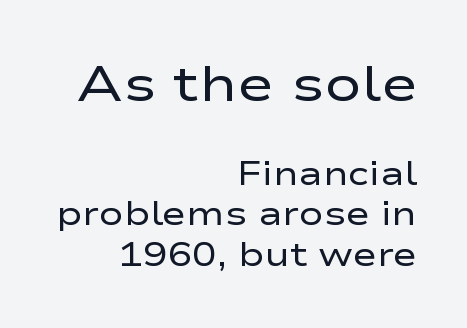
Lines of text with bare space underneath. A typesetter would mark this as roman, not italic. Which of the two is more prominent by size? The first, at the top. These lines are rendered in a variable-pitch font. The font family rendered here belongs to the sans-serif group.
